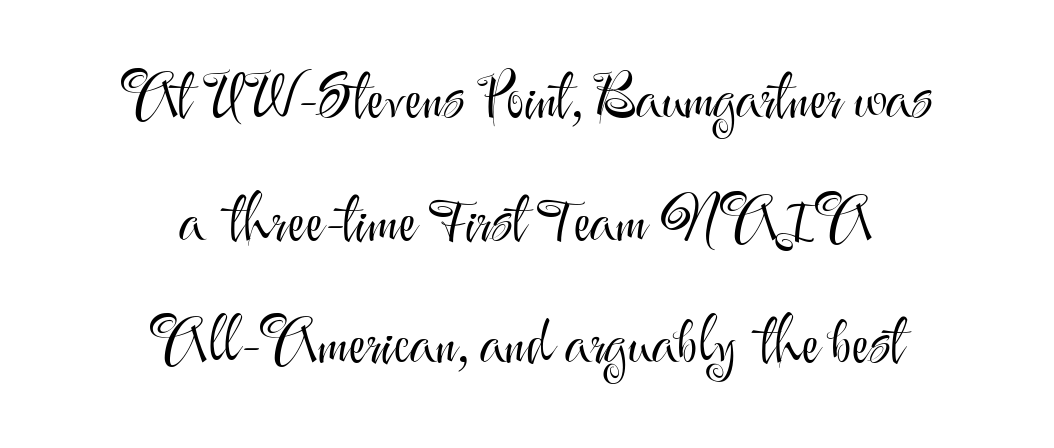
{"serif": "no", "bold": "no", "weight": "light", "width": "normal", "stroke_contrast": "medium", "x_height": "small", "monospaced": "no", "underline": "no", "align": "center", "line_spacing": "loose", "line_spacing_ratio": 2.01, "letter_spacing": "normal", "letter_spacing_em": 0.0, "glyph_px": 61}
